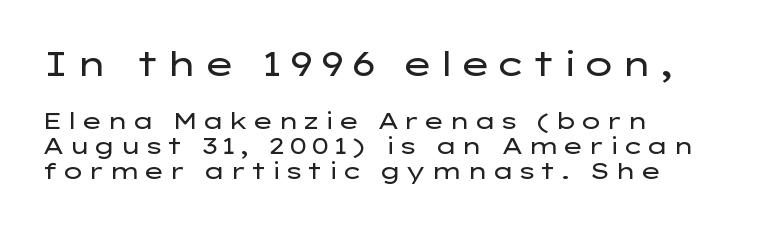
{"serif": "no", "italic": "no", "bold": "no", "weight": "regular", "width": "wide", "stroke_contrast": "low", "x_height": "medium", "monospaced": "no", "underline": "no", "align": "left", "line_spacing": "tight", "line_spacing_ratio": 1.08, "larger_block": "first", "size_ratio": 1.48, "glyph_px": 34}
